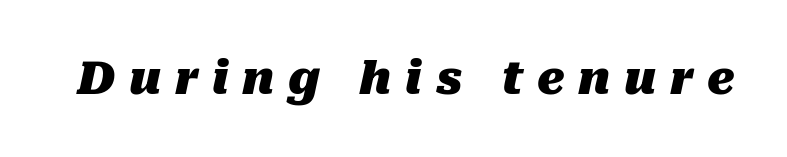
Q: Is the text bold? A: Yes.
Q: Is the text italic (slanted)? A: Yes, it leans right by about 10 degrees.
Q: Is the text underlined? A: No.
Q: Is the spacing between letters normal or unusually wide? A: Unusually wide.
Q: Width (condensed, normal, or wide)? A: Normal.
Q: Stroke contrast? A: Medium.
Q: x-height? A: Medium.
Q: Monospaced? A: No.
